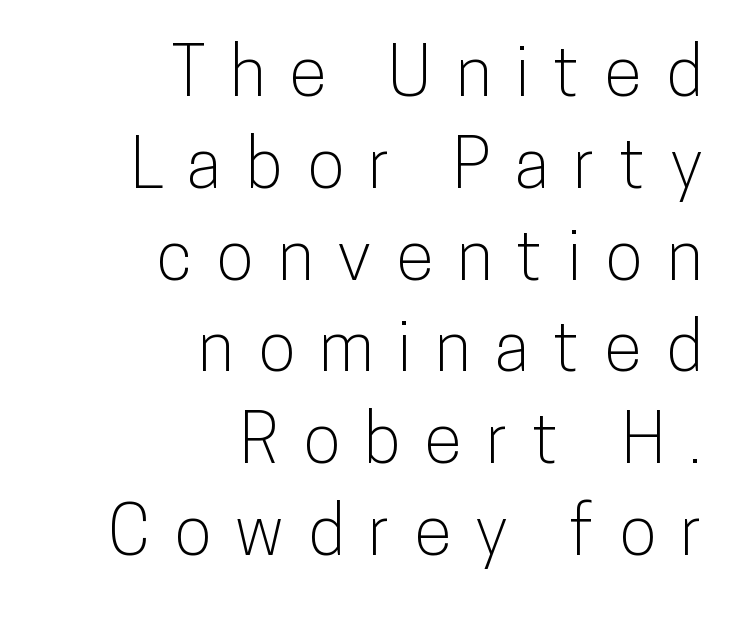
Q: Is the text italic (slanted)? A: No, it is upright.
Q: Is the typeface a serif or a sans-serif typeface? A: Sans-serif.
Q: Is the text underlined? A: No.
Q: How is the paragraph aligned? A: Right-aligned.
Q: Is the spacing between letters normal or unusually wide? A: Unusually wide.
Q: Is the spacing between lines tight, normal or loose? A: Normal.
Q: Width (condensed, normal, or wide)? A: Condensed.
Q: Stroke contrast? A: Low.
Q: x-height? A: Medium.
Q: Monospaced? A: No.
